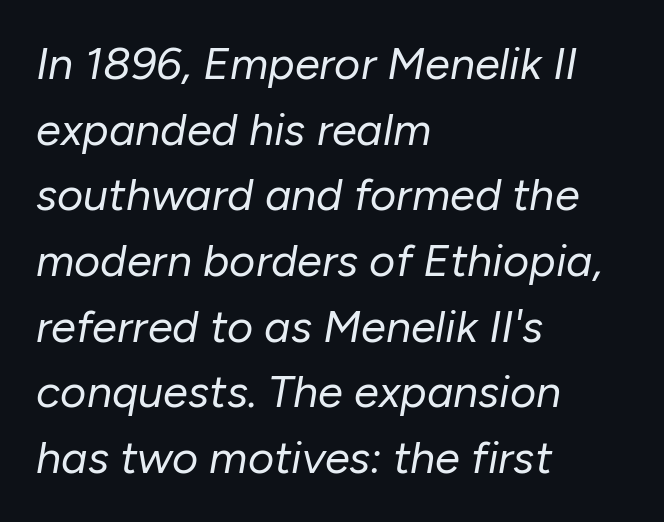
{"italic": "yes", "lean": "right", "slant_degrees": 10, "bold": "no", "weight": "regular", "width": "normal", "stroke_contrast": "low", "x_height": "medium", "monospaced": "no", "underline": "no", "align": "left", "line_spacing": "normal", "line_spacing_ratio": 1.46, "letter_spacing": "normal", "letter_spacing_em": 0.0, "glyph_px": 45}
